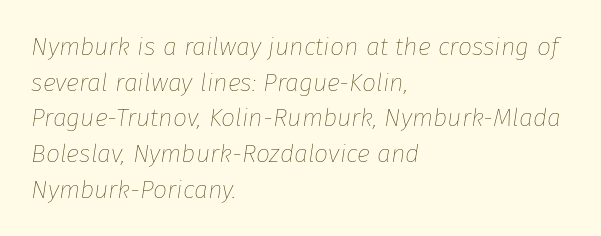
The image shows 25 px text type, italic (leaning right); set left-aligned, normal line spacing (1.43x), normal letter spacing, not underlined.
